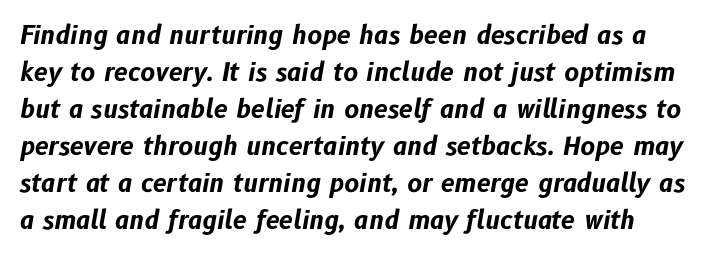
Q: Is the text bold? A: Yes.
Q: Is the text italic (slanted)? A: Yes, it leans right by about 10 degrees.
Q: Is the text underlined? A: No.
Q: Is the spacing between letters normal or unusually wide? A: Normal.
Q: Is the spacing between lines tight, normal or loose? A: Normal.
